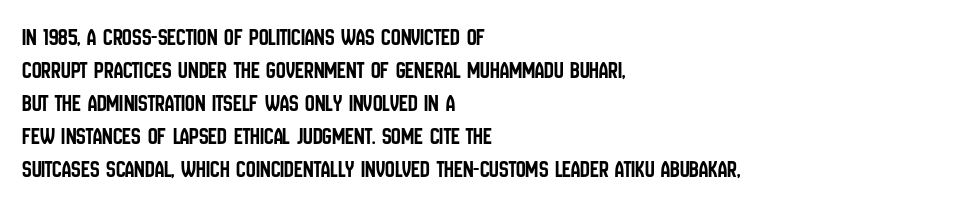
The lines are quadded left. Does extra space separate the letters? No, they use regular spacing. Tall strokes in this sample are plumb rather than angled. Notice how descenders clear the ascenders below comfortably — that's standard leading. This rendering features lettering with no underline.
